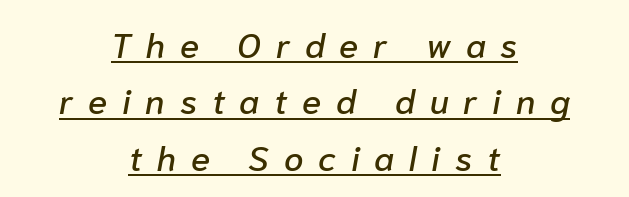
The image shows 35 px text type, italic (leaning right); set centered, normal line spacing (1.61x), unusually wide letter spacing (+0.42 em), underlined; low stroke contrast and a medium x-height.
